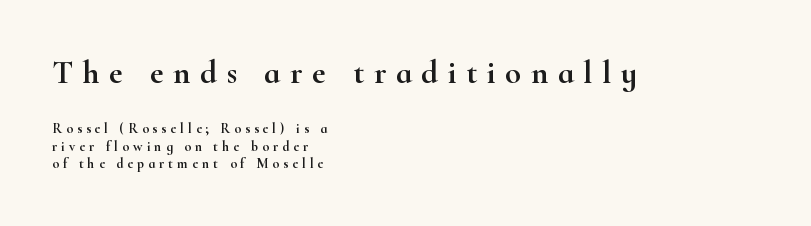
Q: Is the text italic (slanted)? A: No, it is upright.
Q: Is the typeface a serif or a sans-serif typeface? A: Serif.
Q: Is the text underlined? A: No.
Q: How is the paragraph aligned? A: Left-aligned.
Q: Is the spacing between letters normal or unusually wide? A: Unusually wide.
Q: Is the spacing between lines tight, normal or loose? A: Normal.
Q: Which block of text is set in a larger size, the first (top) or the second (bottom)? A: The first (top) one.
Q: Width (condensed, normal, or wide)? A: Wide.
Q: Stroke contrast? A: High.
Q: x-height? A: Small.
Q: Monospaced? A: No.
